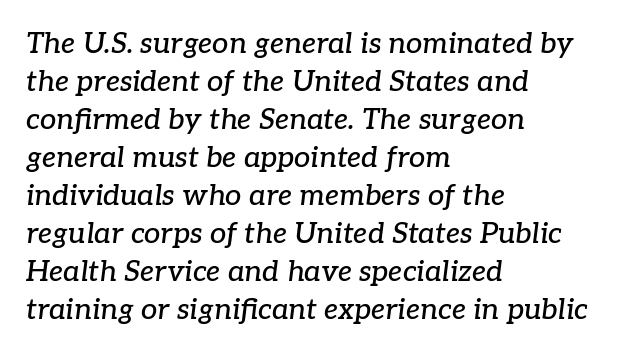
Designer's note — italics engaged. Inter-character spacing is left at the font's built-in metrics. Summary of vertical rhythm: regular, with standard interline spacing. Each letter keeps its own natural width here, so spacing adapts to shape. The paragraph has a hard left edge and a soft right edge.
